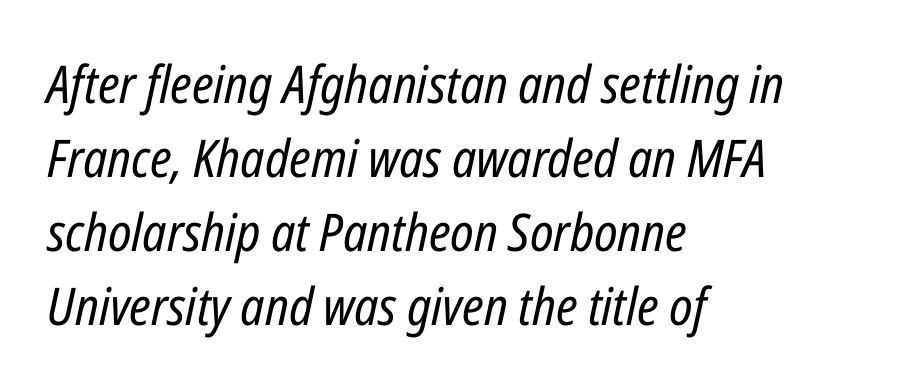
{"italic": "yes", "lean": "right", "slant_degrees": 12, "bold": "no", "weight": "regular", "width": "condensed", "stroke_contrast": "low", "x_height": "medium", "monospaced": "no", "underline": "no", "align": "left", "line_spacing": "normal", "line_spacing_ratio": 1.42, "letter_spacing": "normal", "letter_spacing_em": 0.0, "glyph_px": 52}
